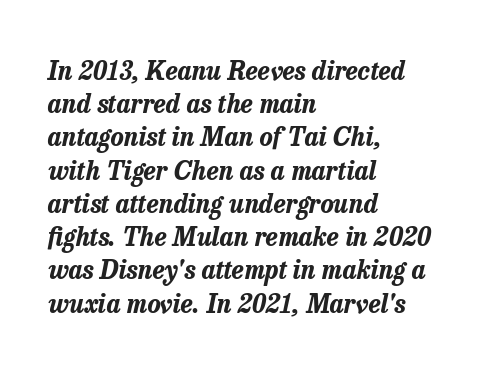
Q: Is the text bold? A: Yes.
Q: Is the text italic (slanted)? A: Yes, it leans right by about 13 degrees.
Q: Is the text underlined? A: No.
Q: How is the paragraph aligned? A: Left-aligned.
Q: Is the spacing between letters normal or unusually wide? A: Normal.
Q: Is the spacing between lines tight, normal or loose? A: Normal.
